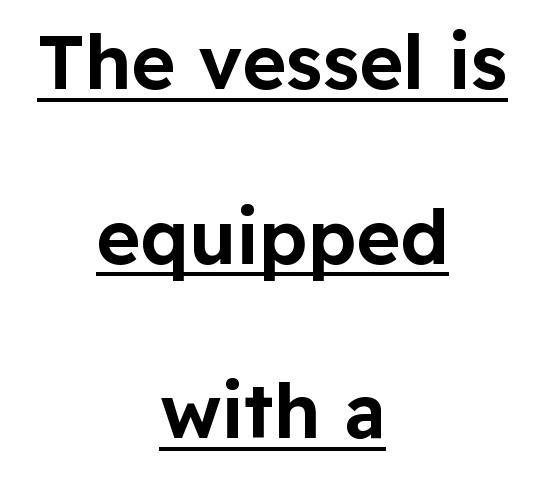
The rendering shows plain stroke endings on the letterforms — a sans-serif design. This is roman type, the default non-slanted kind. Notice how the passage keeps no hard edge, just a central spine. Tracking value appears to be zero — textbook default spacing. Beneath each row of characters lies a ruled line.
